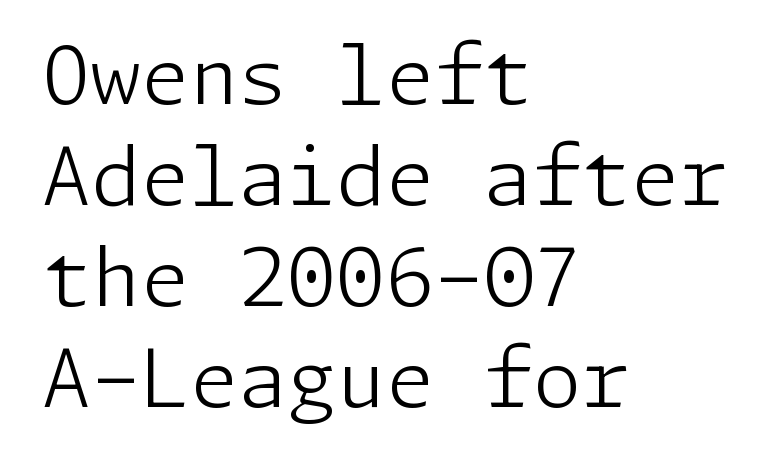
{"serif": "no", "italic": "no", "bold": "no", "weight": "light", "width": "normal", "stroke_contrast": "low", "x_height": "medium", "underline": "no", "align": "left", "line_spacing": "normal", "line_spacing_ratio": 1.28, "letter_spacing": "normal", "letter_spacing_em": 0.0, "glyph_px": 79}
